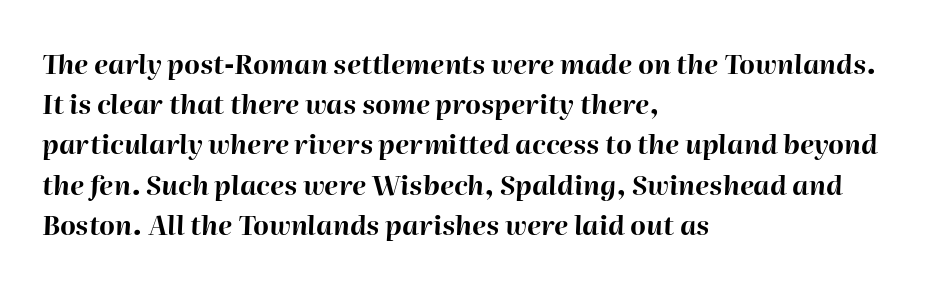
Q: Is the text bold? A: Yes.
Q: Is the text italic (slanted)? A: Yes, it leans right by about 2 degrees.
Q: Is the text underlined? A: No.
Q: How is the paragraph aligned? A: Left-aligned.
Q: Is the spacing between letters normal or unusually wide? A: Normal.
Q: Is the spacing between lines tight, normal or loose? A: Normal.
